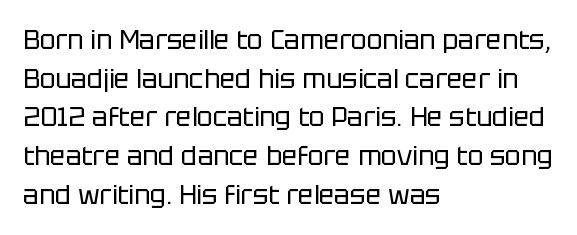
Posture: vertical. The weight tops out at a normal text grade. Words appear dense and cohesive because spacing is normal. If you drew a ruler down the left edge, every line would touch it. Line spacing here is normal. Underline: absent.
